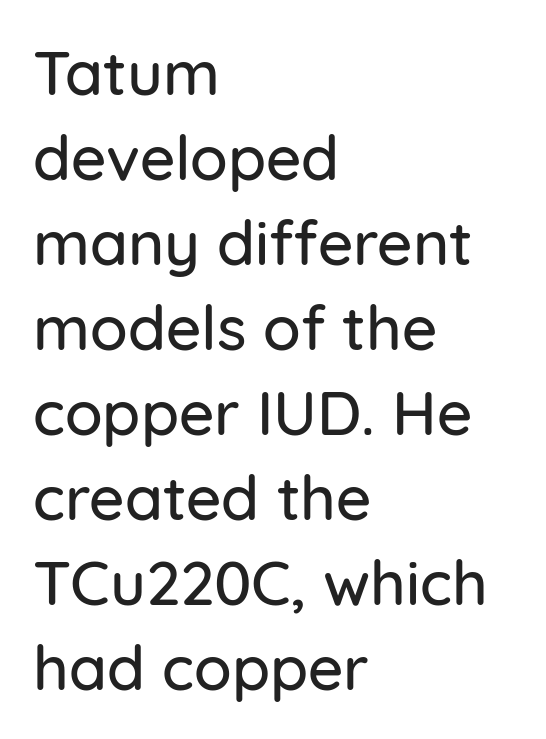
Q: Is the text italic (slanted)? A: No, it is upright.
Q: Is the typeface a serif or a sans-serif typeface? A: Sans-serif.
Q: Is the text underlined? A: No.
Q: How is the paragraph aligned? A: Left-aligned.
Q: Is the spacing between letters normal or unusually wide? A: Normal.
Q: Is the spacing between lines tight, normal or loose? A: Normal.
Q: Width (condensed, normal, or wide)? A: Normal.
Q: Stroke contrast? A: Low.
Q: x-height? A: Medium.
Q: Monospaced? A: No.
